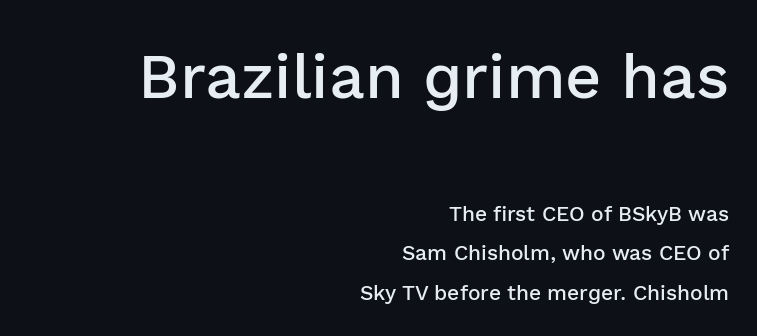
These two chunks differ in scale, with the top chunk taking the larger measure. A flush-right, rag-left setting is used for this passage. Here the glyphs are tracked normally, forming tight word shapes. Do the characters align in a grid? No, the font is proportional. The type sits square on the baseline with zero lean. The words here are not underlined.
